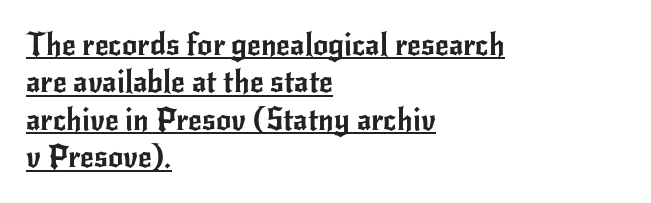
Q: Is the text italic (slanted)? A: No, it is upright.
Q: Is the typeface a serif or a sans-serif typeface? A: Sans-serif.
Q: Is the text underlined? A: Yes.
Q: How is the paragraph aligned? A: Left-aligned.
Q: Is the spacing between letters normal or unusually wide? A: Normal.
Q: Is the spacing between lines tight, normal or loose? A: Normal.
Q: Width (condensed, normal, or wide)? A: Normal.
Q: Stroke contrast? A: Low.
Q: x-height? A: Small.
Q: Monospaced? A: No.
